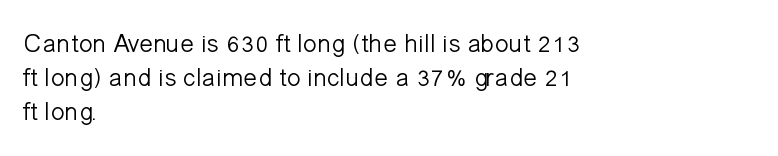
Descenders are the only things crossing below the line. Vertical strokes here are truly vertical. Compared with typical paragraphs, the rows here are spaced about the same. The setting favours the left margin, as ordinary paragraphs usually do.
